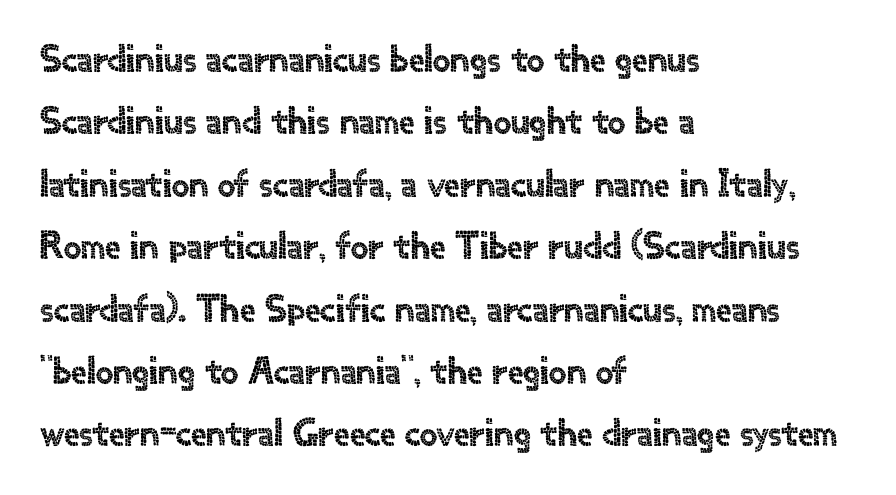
The image shows 39 px sans-serif type, upright; set left-aligned, normal line spacing (1.6x), normal letter spacing, not underlined; a small x-height.
